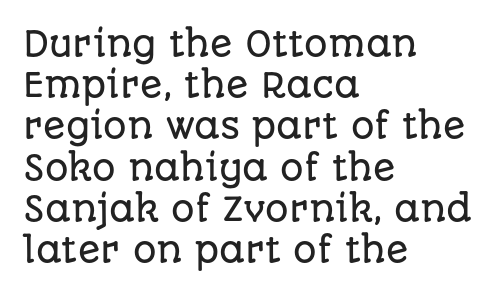
The image shows 33 px sans-serif type, upright; set left-aligned, normal line spacing (1.25x), normal letter spacing, not underlined; low stroke contrast and a large x-height.
